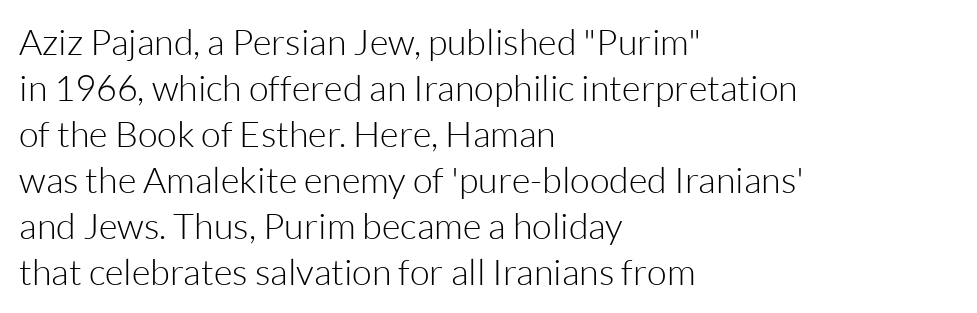
No word sits above an underline. Is there much room between lines? A standard amount, neither cramped nor airy. There is no visible air inserted between adjacent glyphs. Each letter's strokes conclude bluntly, with no projecting serifs. The setting favours the left margin, as ordinary paragraphs usually do. These lines were composed using upright roman letters.
